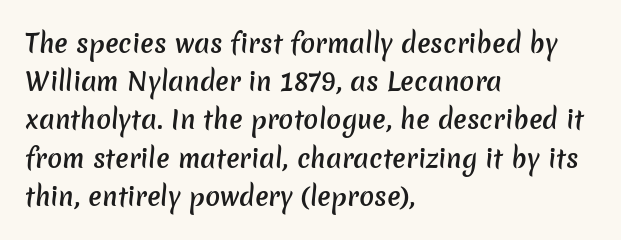
Q: Is the text bold? A: Semi-bold.
Q: Is the text underlined? A: No.
Q: How is the paragraph aligned? A: Left-aligned.
Q: Is the spacing between letters normal or unusually wide? A: Normal.
Q: Is the spacing between lines tight, normal or loose? A: Normal.
